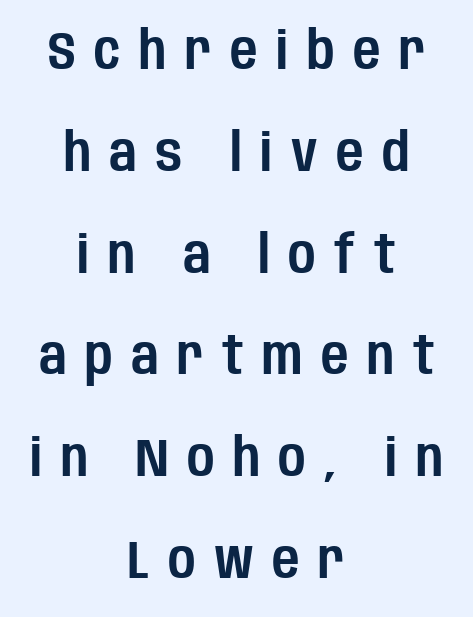
The horizontal fit of the characters is loose and conspicuously gappy. No word sits above an underline. Regarding serifs, this sample does without them. Whoever set this chose breathing room over compactness in the vertical rhythm. Proportional: the letters do not fall into vertical columns.
